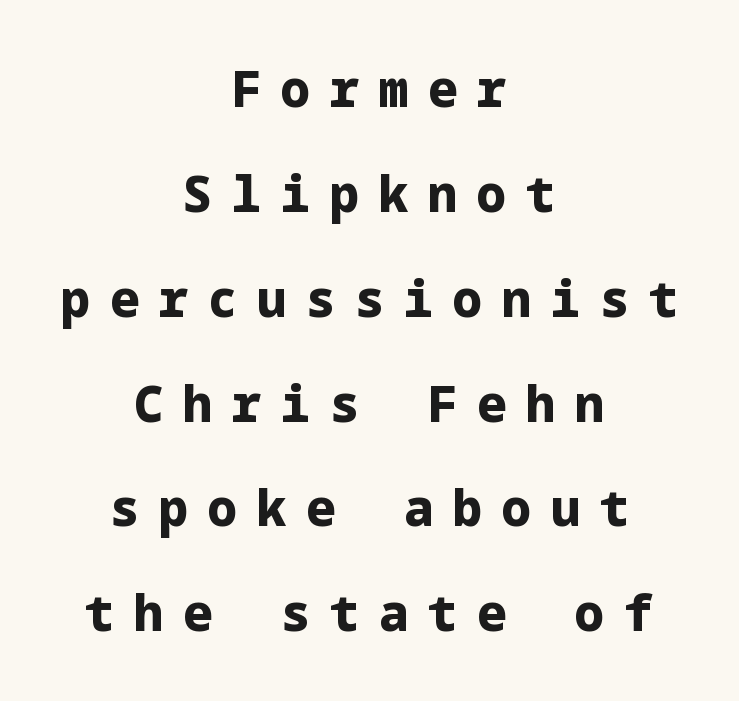
Q: Is the text bold? A: Yes.
Q: Is the text italic (slanted)? A: No, it is upright.
Q: Is the typeface a serif or a sans-serif typeface? A: Sans-serif.
Q: Is the text underlined? A: No.
Q: How is the paragraph aligned? A: Centered.
Q: Is the spacing between letters normal or unusually wide? A: Unusually wide.
Q: Is the spacing between lines tight, normal or loose? A: Loose.
Q: Width (condensed, normal, or wide)? A: Normal.
Q: Stroke contrast? A: Low.
Q: x-height? A: Medium.
